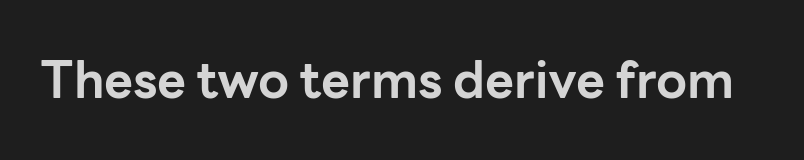
Q: Is the text bold? A: Yes.
Q: Is the text italic (slanted)? A: No, it is upright.
Q: Is the typeface a serif or a sans-serif typeface? A: Sans-serif.
Q: Is the text underlined? A: No.
Q: Is the spacing between letters normal or unusually wide? A: Normal.
Q: Width (condensed, normal, or wide)? A: Normal.
Q: Stroke contrast? A: Low.
Q: x-height? A: Medium.
Q: Monospaced? A: No.
